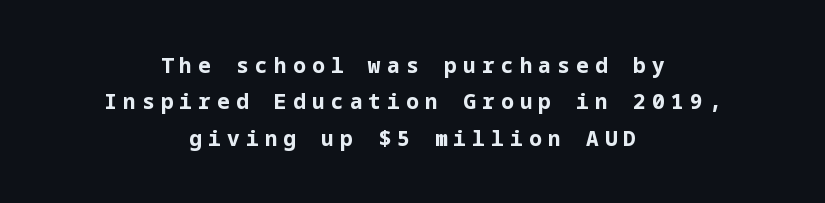
The image shows 21 px bold type, upright; set centered, line spacing 1.73x, unusually wide letter spacing (+0.3 em), not underlined.
